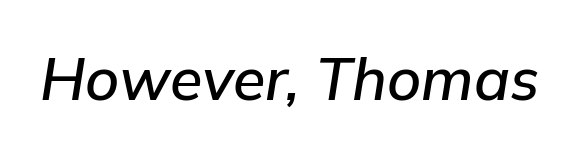
Q: Is the text bold? A: Semi-bold.
Q: Is the text italic (slanted)? A: Yes, it leans right by about 9 degrees.
Q: Is the text underlined? A: No.
Q: Is the spacing between letters normal or unusually wide? A: Normal.
Q: Width (condensed, normal, or wide)? A: Normal.
Q: Stroke contrast? A: Low.
Q: x-height? A: Medium.
Q: Monospaced? A: No.
